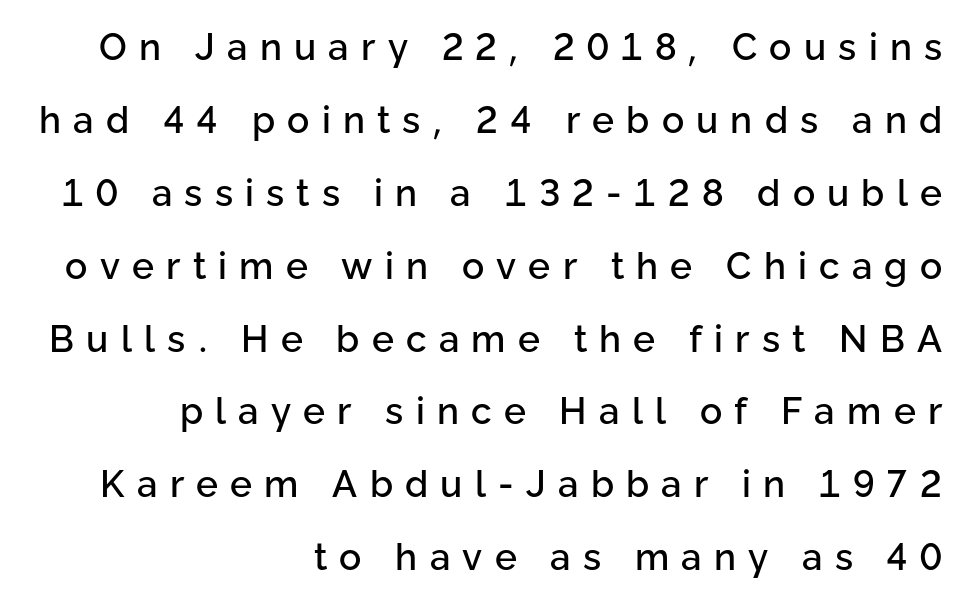
The image shows 37 px sans-serif type, upright; set right-aligned, loose line spacing (1.97x), unusually wide letter spacing (+0.33 em), not underlined; low stroke contrast and a medium x-height.
